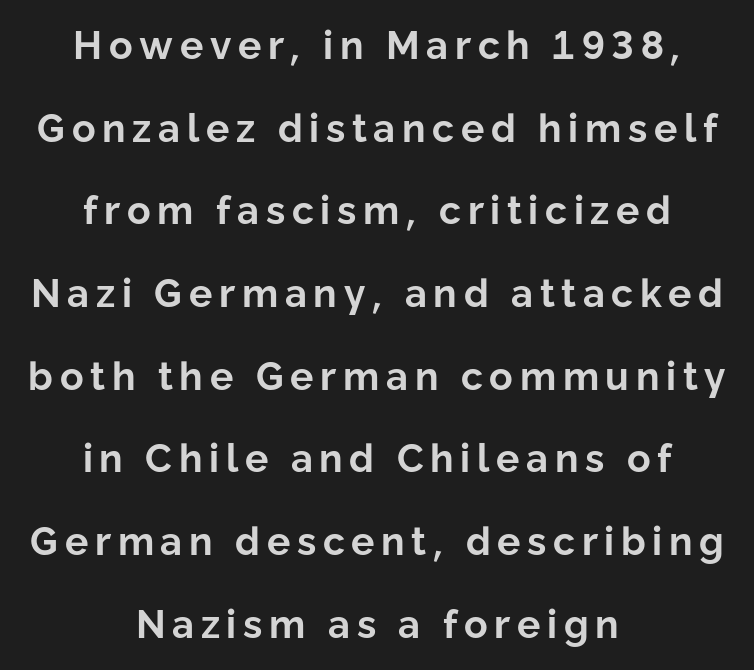
Is this a fixed-width face? No — the glyphs have proportional, varying widths. Horizontally, the lines are justified to the midpoint only. A typesetter would label this face a sans. Line spacing here is loose. Clear beneath every line of the passage. Pretty heavy lettering here — definitely bold.
